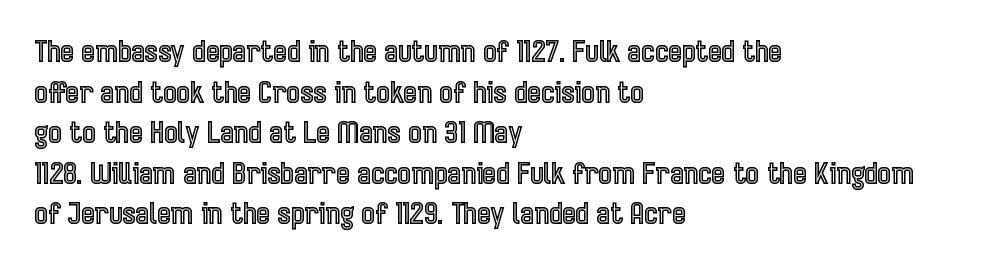
Think of a printed novel: that variable character pitch is what you see here. Casual observation: everything's shoved over to the left. Summary of vertical rhythm: regular, with standard interline spacing. Posture: vertical. The passage shown has conventional tracking throughout.
